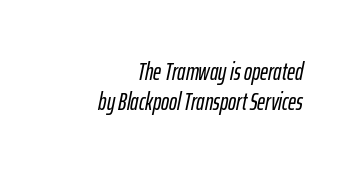
{"italic": "yes", "lean": "right", "slant_degrees": 12, "underline": "no", "align": "right", "line_spacing_ratio": 1.24, "letter_spacing": "normal", "letter_spacing_em": 0.0, "glyph_px": 24}
